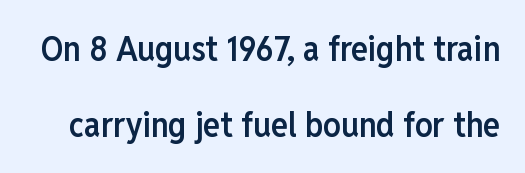
Is this a fixed-width face? No — the glyphs have proportional, varying widths. Posture: vertical. You can tell from the bare stems that sans-serif type was used. Summary of weight: moderately heavy, a semibold. Line spacing here is loose.
